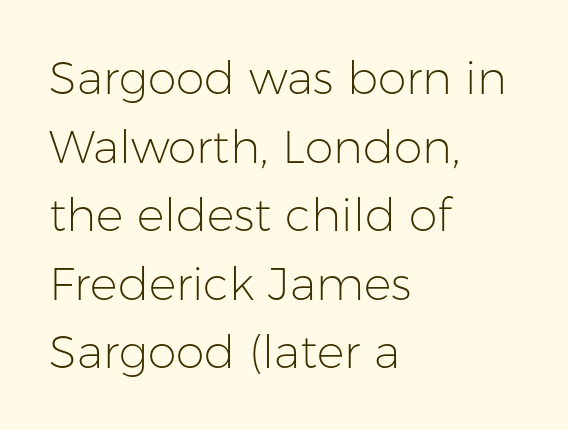
{"serif": "no", "italic": "no", "bold": "no", "weight": "light", "width": "normal", "stroke_contrast": "low", "x_height": "medium", "monospaced": "no", "underline": "no", "align": "left", "line_spacing": "normal", "line_spacing_ratio": 1.49, "letter_spacing": "normal", "letter_spacing_em": 0.0, "glyph_px": 46}
